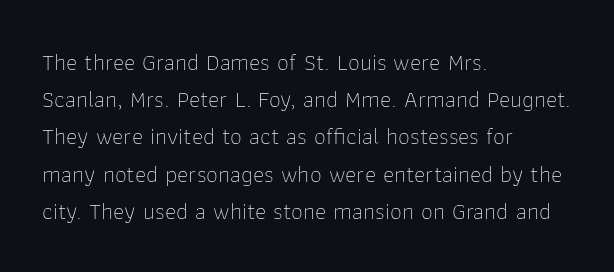
Q: Is the text bold? A: No.
Q: Is the text italic (slanted)? A: No, it is upright.
Q: Is the text underlined? A: No.
Q: How is the paragraph aligned? A: Left-aligned.
Q: Is the spacing between letters normal or unusually wide? A: Normal.
Q: Is the spacing between lines tight, normal or loose? A: Normal.
